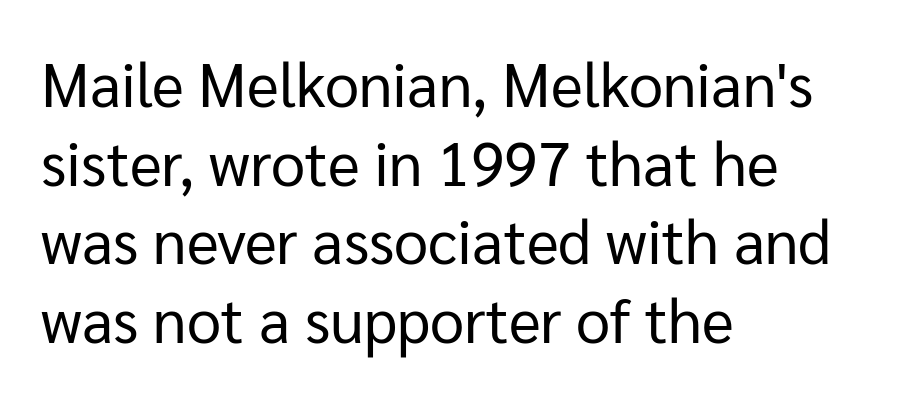
Q: Is the text bold? A: No.
Q: Is the text italic (slanted)? A: No, it is upright.
Q: Is the typeface a serif or a sans-serif typeface? A: Sans-serif.
Q: Is the text underlined? A: No.
Q: How is the paragraph aligned? A: Left-aligned.
Q: Is the spacing between letters normal or unusually wide? A: Normal.
Q: Is the spacing between lines tight, normal or loose? A: Normal.
Q: Width (condensed, normal, or wide)? A: Normal.
Q: Stroke contrast? A: Low.
Q: x-height? A: Medium.
Q: Monospaced? A: No.
